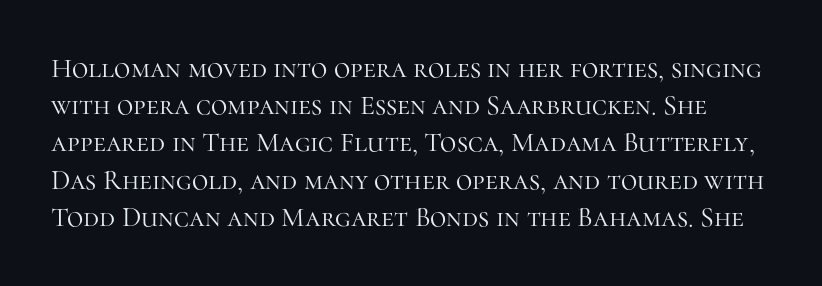
The image shows 28 px light serif type, upright; set normal line spacing (1.33x), normal letter spacing, not underlined; high stroke contrast and a medium x-height.
